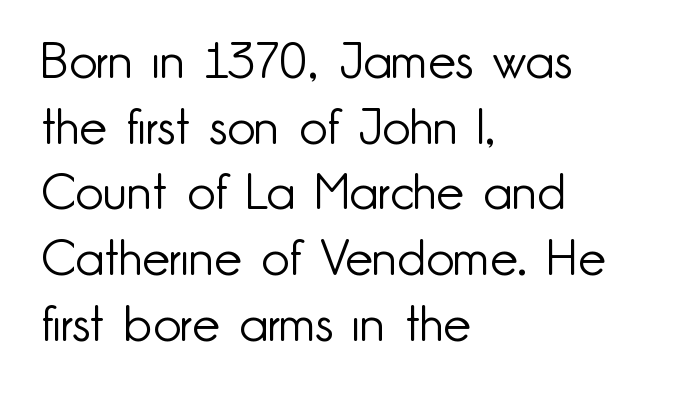
{"serif": "no", "italic": "no", "bold": "no", "weight": "light", "width": "normal", "stroke_contrast": "low", "x_height": "small", "monospaced": "no", "underline": "no", "align": "left", "line_spacing": "normal", "line_spacing_ratio": 1.34, "letter_spacing": "normal", "letter_spacing_em": 0.0, "glyph_px": 49}
